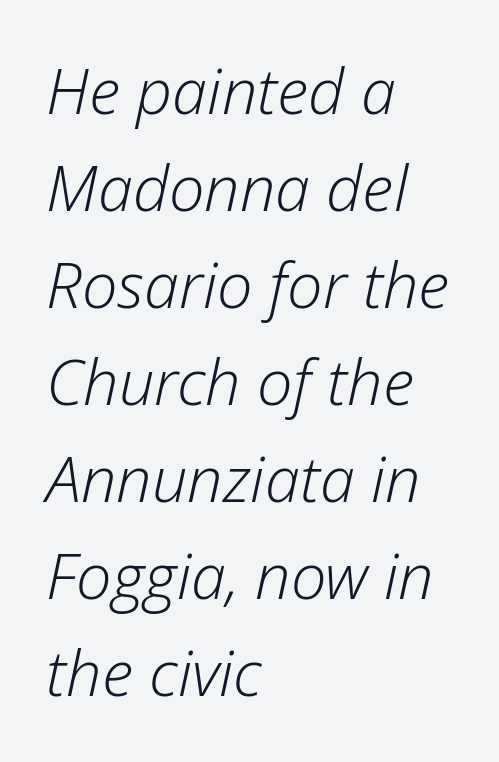
{"italic": "yes", "lean": "right", "slant_degrees": 12, "bold": "no", "weight": "light", "width": "normal", "stroke_contrast": "low", "x_height": "medium", "monospaced": "no", "underline": "no", "align": "left", "line_spacing": "normal", "line_spacing_ratio": 1.54, "letter_spacing": "normal", "letter_spacing_em": 0.0, "glyph_px": 63}
